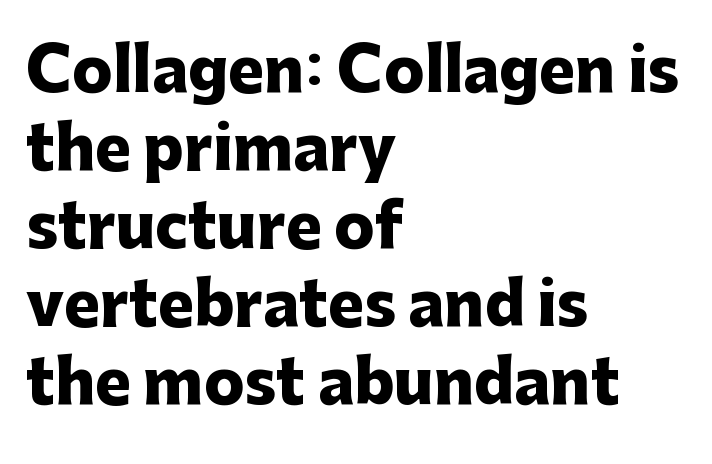
The type is set solid horizontally, with unmodified tracking. A roman cut, with each character standing at attention. A typesetter would call this proportional, since set widths differ per character. Beneath every word, the page is bare. A normal amount of white space separates one row of letters from the next.
